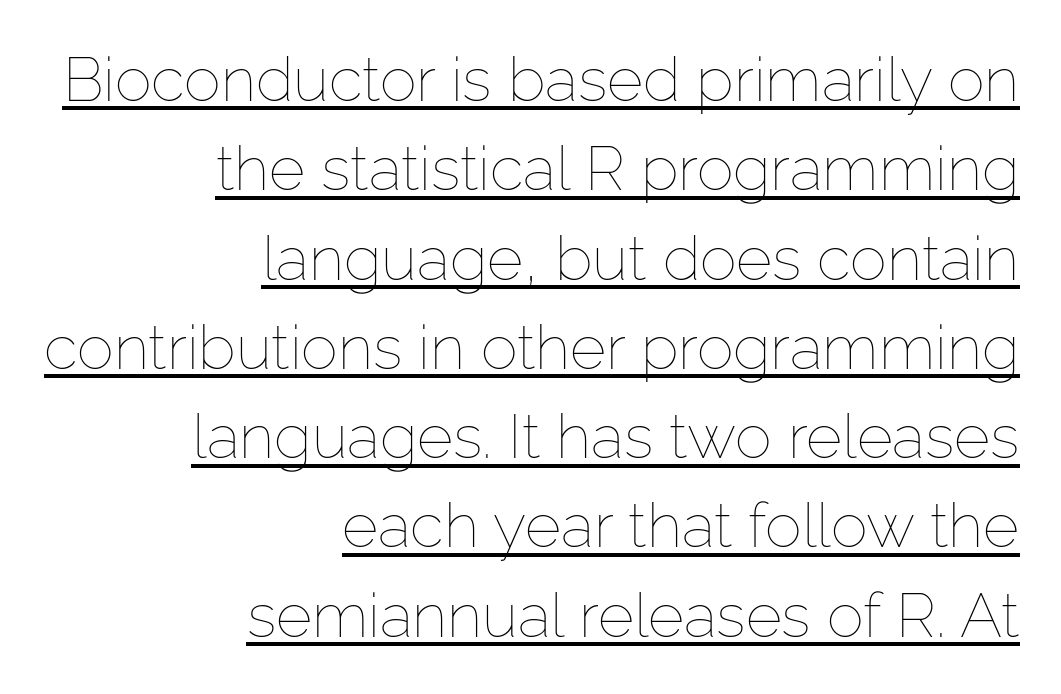
{"italic": "no", "bold": "no", "weight": "thin", "width": "normal", "stroke_contrast": "low", "x_height": "medium", "monospaced": "no", "underline": "yes", "align": "right", "line_spacing": "normal", "line_spacing_ratio": 1.44, "letter_spacing": "normal", "letter_spacing_em": 0.0, "glyph_px": 62}
